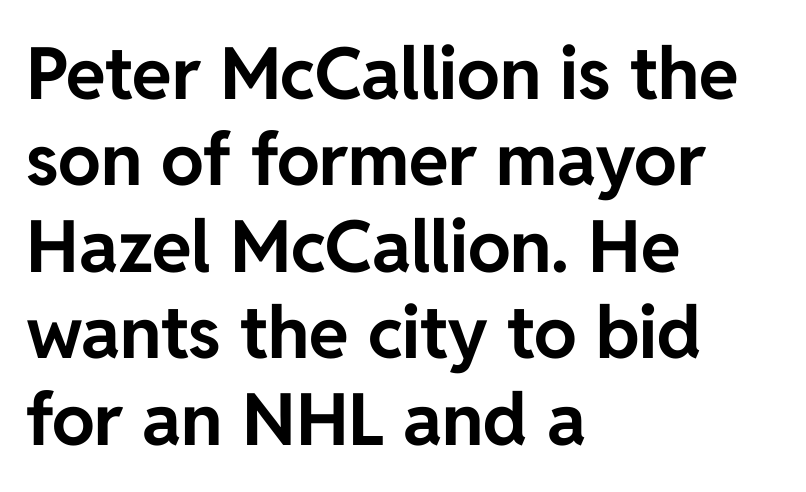
Q: Is the text bold? A: Yes.
Q: Is the text italic (slanted)? A: No, it is upright.
Q: Is the typeface a serif or a sans-serif typeface? A: Sans-serif.
Q: Is the text underlined? A: No.
Q: How is the paragraph aligned? A: Left-aligned.
Q: Is the spacing between letters normal or unusually wide? A: Normal.
Q: Width (condensed, normal, or wide)? A: Normal.
Q: Stroke contrast? A: Low.
Q: x-height? A: Medium.
Q: Monospaced? A: No.
